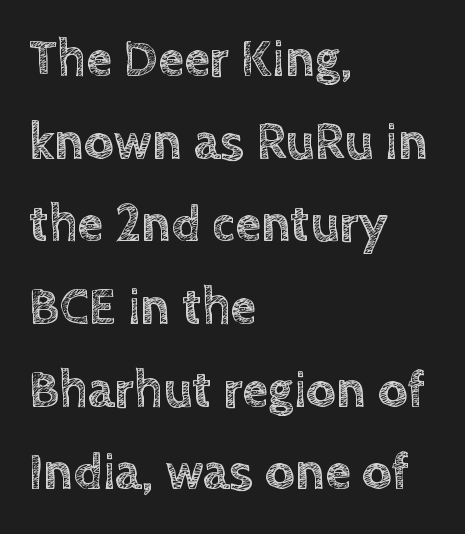
The string is rendered with underlining switched off. Between one letter and the next there's only the usual sliver of space. Italic: no, the glyphs are upright roman. Typeset ragged right — the left edge is the straight one. Varying glyph widths throughout — classic text-font behaviour.
